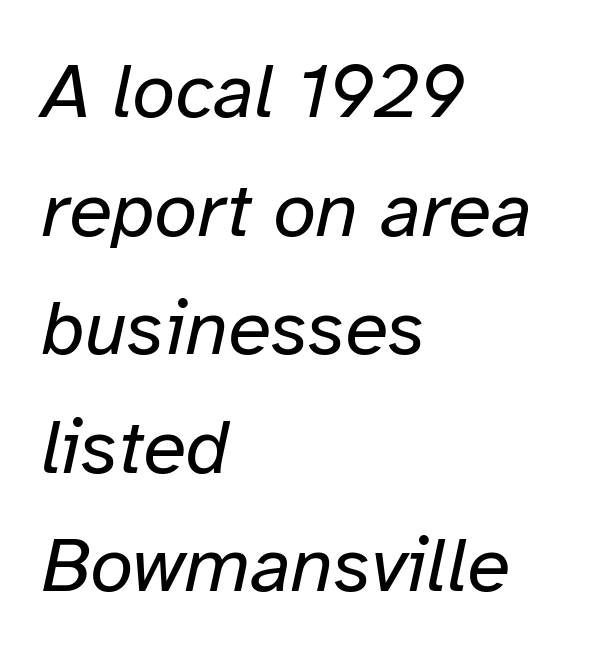
The image shows 78 px regular-weight type, italic (leaning right); set left-aligned, normal line spacing (1.52x), normal letter spacing, not underlined; low stroke contrast and a medium x-height.
